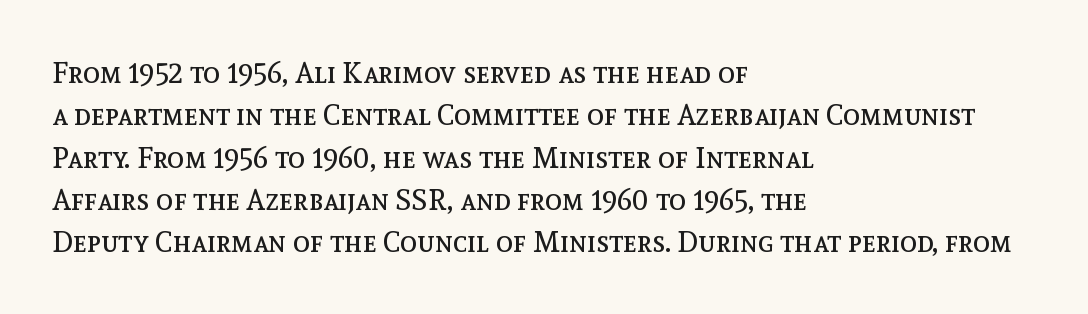
{"italic": "no", "bold": "no", "weight": "regular", "width": "normal", "x_height": "medium", "monospaced": "no", "underline": "no", "align": "left", "line_spacing": "normal", "line_spacing_ratio": 1.46, "letter_spacing": "normal", "letter_spacing_em": 0.0, "glyph_px": 29}
